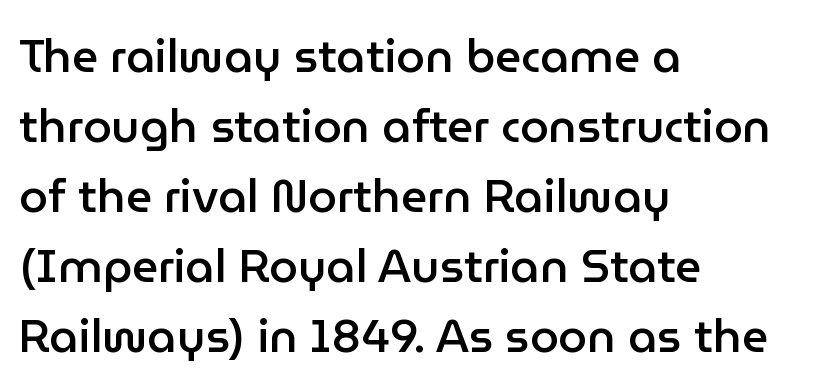
The image shows 46 px semibold sans-serif type, upright; set left-aligned, normal line spacing (1.52x), normal letter spacing, not underlined; low stroke contrast and a medium x-height.
